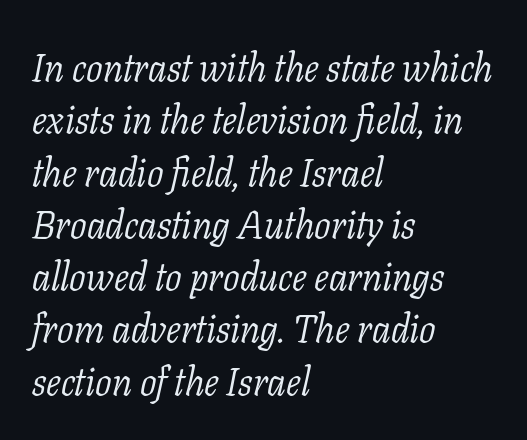
The image shows 39 px light serif type, italic (leaning right); set left-aligned, normal line spacing (1.34x), normal letter spacing, not underlined; low stroke contrast and a medium x-height.
